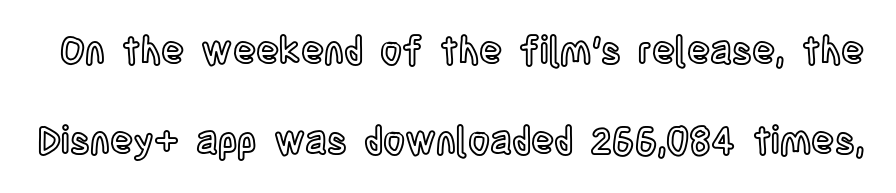
{"italic": "no", "width": "condensed", "x_height": "large", "monospaced": "no", "underline": "no", "line_spacing": "loose", "line_spacing_ratio": 2.36, "letter_spacing": "normal", "letter_spacing_em": 0.0, "glyph_px": 38}
